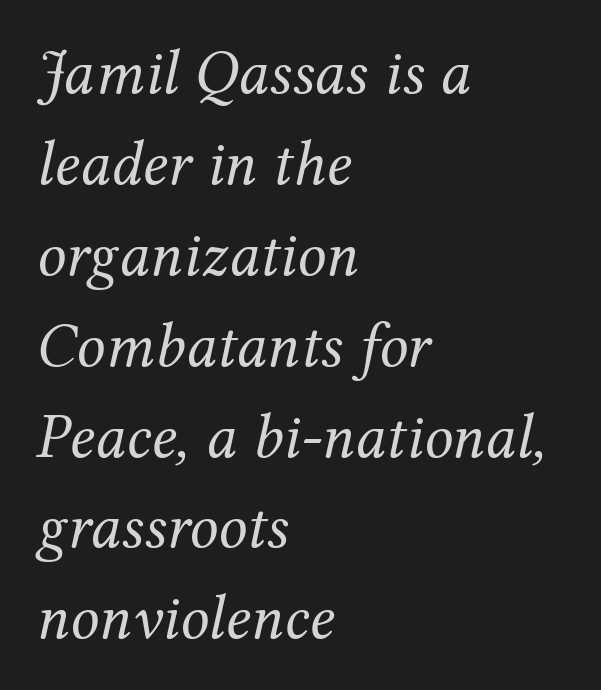
No letter is thick-stroked: the sample isn't bold. Glance below the letters and you will spot only blank space. Does extra space separate the letters? No, they use regular spacing. Vertical spacing — default. Emphasis-style slanted type is in use.
